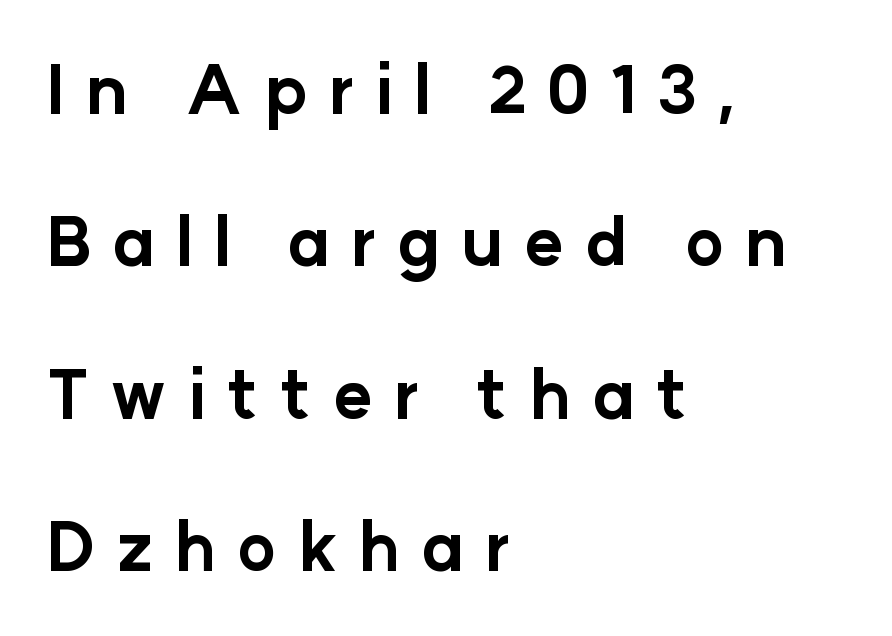
{"serif": "no", "italic": "no", "bold": "yes", "weight": "bold", "width": "normal", "stroke_contrast": "low", "x_height": "medium", "monospaced": "no", "underline": "no", "align": "left", "line_spacing": "loose", "line_spacing_ratio": 2.31, "letter_spacing": "wide", "letter_spacing_em": 0.32, "glyph_px": 66}
